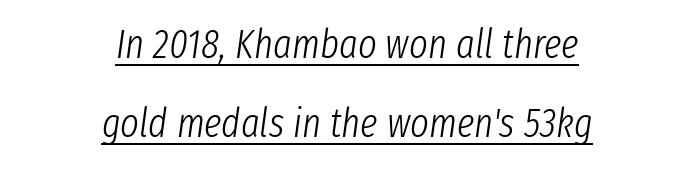
Q: Is the text bold? A: No.
Q: Is the text italic (slanted)? A: Yes, it leans right by about 8 degrees.
Q: Is the text underlined? A: Yes.
Q: How is the paragraph aligned? A: Centered.
Q: Is the spacing between letters normal or unusually wide? A: Normal.
Q: Is the spacing between lines tight, normal or loose? A: Loose.
Q: Width (condensed, normal, or wide)? A: Condensed.
Q: Stroke contrast? A: Low.
Q: x-height? A: Medium.
Q: Monospaced? A: No.
